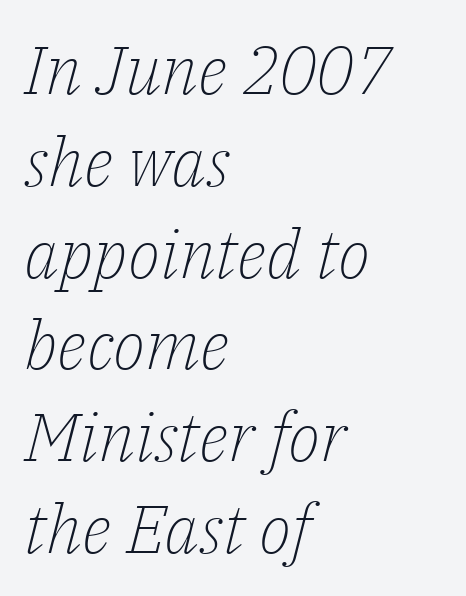
The image shows 68 px light serif type, italic (leaning right); set left-aligned, normal line spacing (1.35x), normal letter spacing, not underlined; low stroke contrast and a medium x-height.
